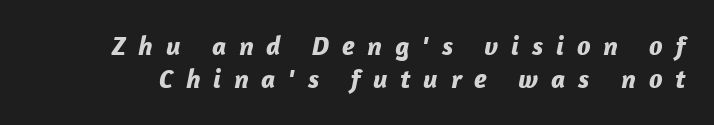
On the weight axis this lands at bold, roughly 700. Only glyphs here, with clear space below each row. This sample uses an oblique cut, with every glyph tilted off the vertical. The face used here is rendered with a markedly widened letterfit.
